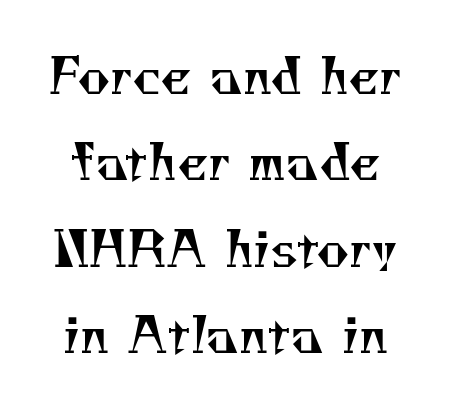
Q: Is the text bold? A: No.
Q: Is the typeface a serif or a sans-serif typeface? A: Serif.
Q: Is the text underlined? A: No.
Q: Is the spacing between letters normal or unusually wide? A: Normal.
Q: Width (condensed, normal, or wide)? A: Normal.
Q: Stroke contrast? A: Medium.
Q: x-height? A: Small.
Q: Monospaced? A: No.
